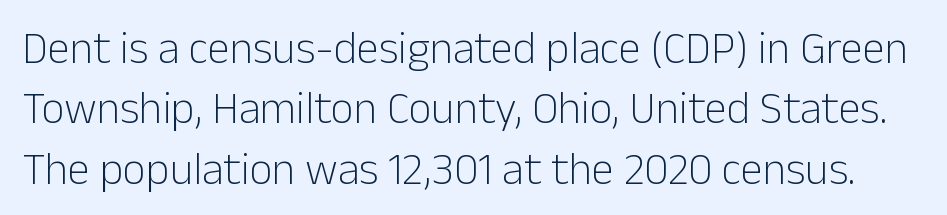
The image shows 45 px light sans-serif type, upright; set normal line spacing (1.34x), normal letter spacing, not underlined; low stroke contrast and a medium x-height.
